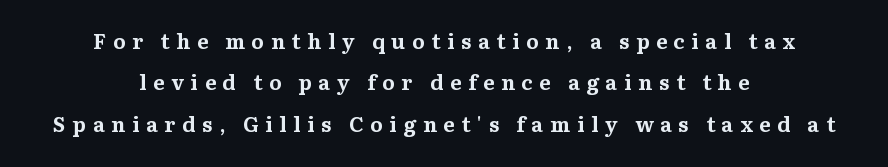
{"italic": "no", "bold": "yes", "underline": "no", "align": "center", "line_spacing": "loose", "line_spacing_ratio": 1.97, "letter_spacing": "wide", "letter_spacing_em": 0.32, "glyph_px": 21}
